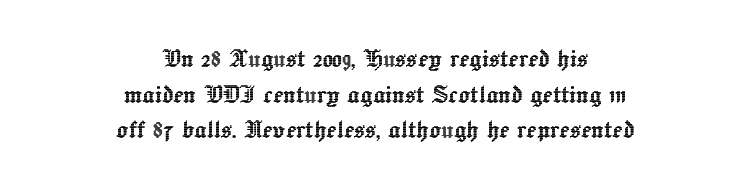
{"italic": "no", "width": "normal", "x_height": "medium", "monospaced": "no", "underline": "no", "align": "center", "line_spacing_ratio": 1.19, "letter_spacing": "normal", "letter_spacing_em": 0.0, "glyph_px": 30}
